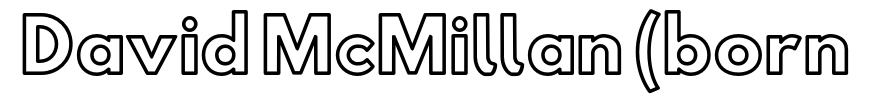
Nobody touched the tracking dial on this one. Here the designer chose a conventional face with non-uniform glyph widths. When letters stand straight like this, we call the style roman or upright. The foot of each line stays bare and open.
